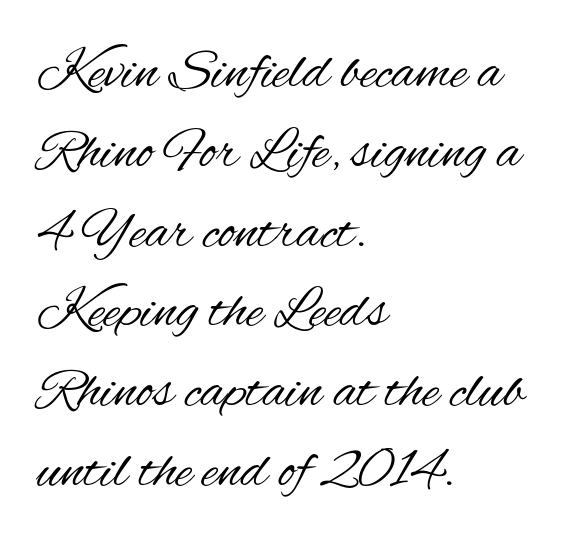
Casual observation: everything's shoved over to the left. Honestly, the row spacing looks completely unremarkable. Underline: absent. Students, note that the glyphs here touch the page at normal intervals. No chunkiness to these letters — they're not bold.
